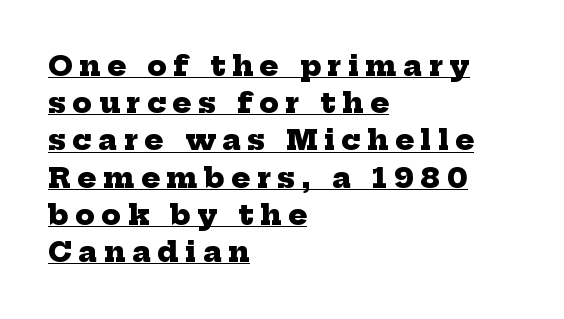
Q: Is the text bold? A: Yes.
Q: Is the typeface a serif or a sans-serif typeface? A: Serif.
Q: Is the text underlined? A: Yes.
Q: How is the paragraph aligned? A: Left-aligned.
Q: Is the spacing between letters normal or unusually wide? A: Unusually wide.
Q: Is the spacing between lines tight, normal or loose? A: Normal.
Q: Width (condensed, normal, or wide)? A: Normal.
Q: Stroke contrast? A: Low.
Q: x-height? A: Medium.
Q: Monospaced? A: No.
